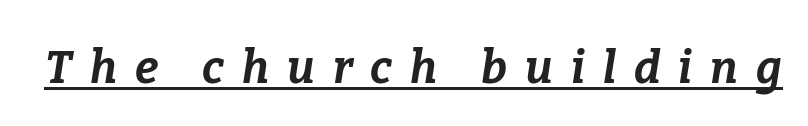
A dark, heavy texture on the line: the type is bold. Each letter keeps its own natural width here, so spacing adapts to shape. The letterforms stand isolated, each surrounded by extra space. The typesetter has applied underlining to the passage shown.
